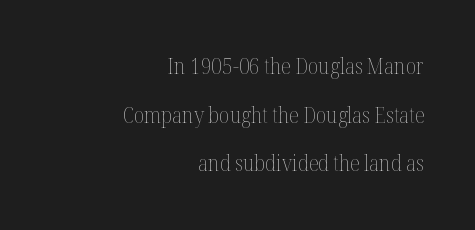
How are the letters spaced? Ordinarily, with no added tracking. Typeset ragged left — the right edge is the straight one. The lines are spread far apart with generous leading. The characters are drawn with everyday or finer stroke widths. Bare-footed words on every line. When letters stand straight like this, we call the style roman or upright.
